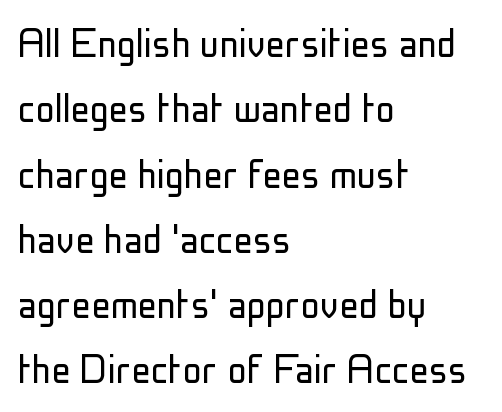
The image shows 48 px light, condensed sans-serif type, upright; set left-aligned, normal line spacing (1.36x), normal letter spacing, not underlined; low stroke contrast and a medium x-height.
